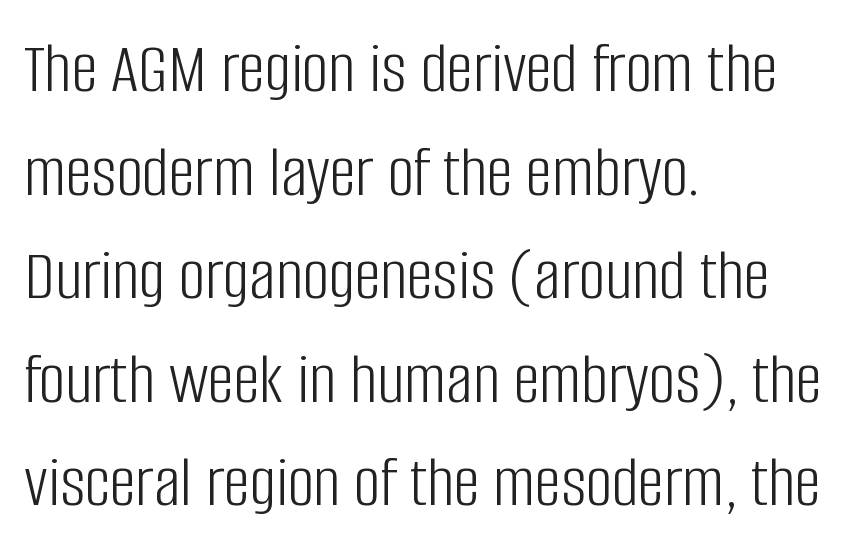
The letters look calm and open, with moderate or lighter stems. Letter spacing: default. Is there much room between lines? A standard amount, neither cramped nor airy. Tall strokes in this sample are plumb rather than angled. These lines stack with their left ends in a neat column. Just letters on the line, the space beneath them empty.
